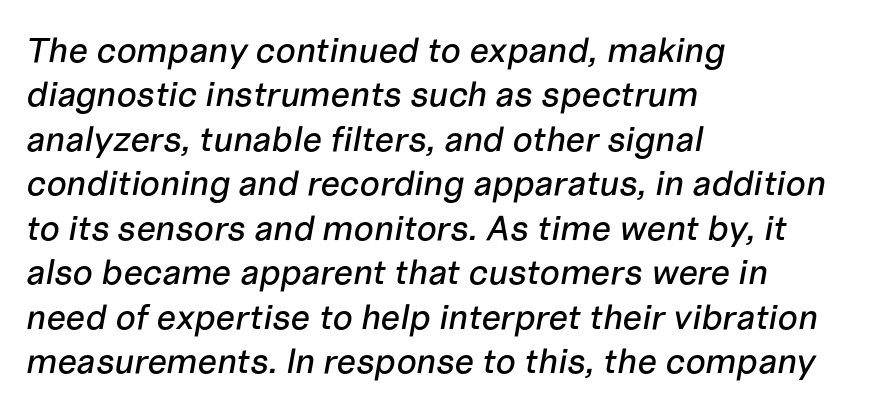
The image shows 35 px text type, italic (leaning right); set left-aligned, normal line spacing (1.27x), normal letter spacing, not underlined; low stroke contrast and a medium x-height.
